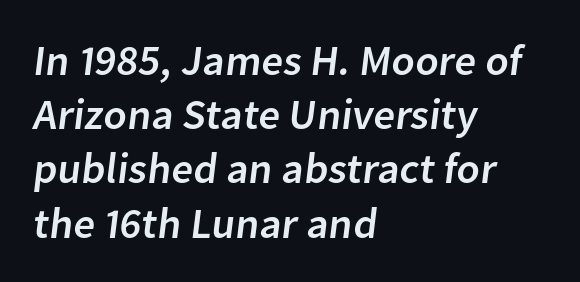
Q: Is the typeface a serif or a sans-serif typeface? A: Sans-serif.
Q: Is the text underlined? A: No.
Q: How is the paragraph aligned? A: Left-aligned.
Q: Is the spacing between letters normal or unusually wide? A: Normal.
Q: Is the spacing between lines tight, normal or loose? A: Normal.
Q: Width (condensed, normal, or wide)? A: Normal.
Q: Stroke contrast? A: Low.
Q: x-height? A: Medium.
Q: Monospaced? A: No.
